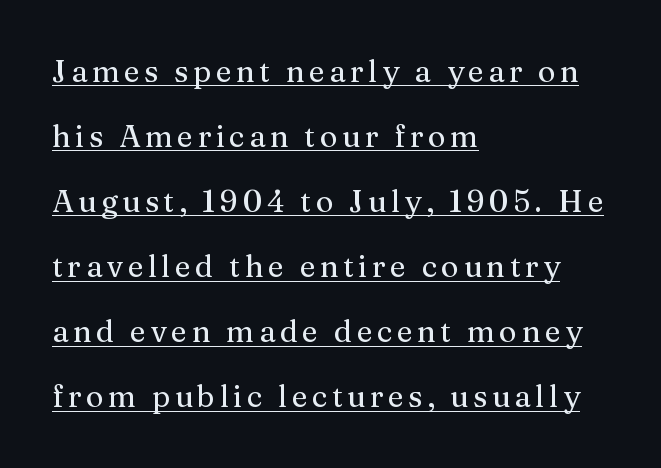
Q: Is the text italic (slanted)? A: No, it is upright.
Q: Is the typeface a serif or a sans-serif typeface? A: Serif.
Q: Is the text underlined? A: Yes.
Q: How is the paragraph aligned? A: Left-aligned.
Q: Is the spacing between lines tight, normal or loose? A: Loose.
Q: Width (condensed, normal, or wide)? A: Normal.
Q: Stroke contrast? A: Medium.
Q: x-height? A: Medium.
Q: Monospaced? A: No.
